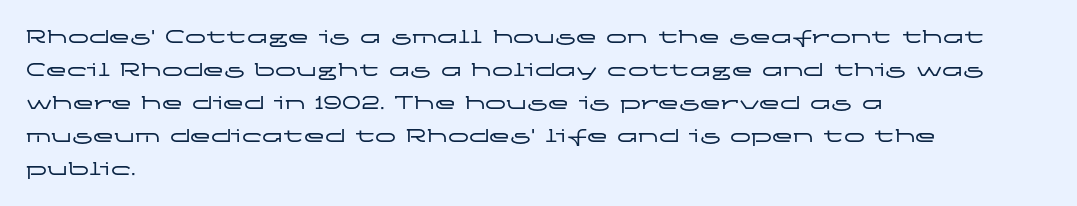
The image shows 21 px text type, upright; set left-aligned, normal line spacing (1.57x), normal letter spacing, not underlined.
